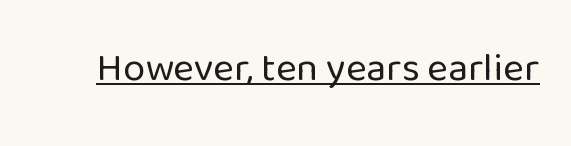
Q: Is the text bold? A: No.
Q: Is the text italic (slanted)? A: No, it is upright.
Q: Is the typeface a serif or a sans-serif typeface? A: Sans-serif.
Q: Is the text underlined? A: Yes.
Q: Is the spacing between letters normal or unusually wide? A: Normal.
Q: Width (condensed, normal, or wide)? A: Normal.
Q: Stroke contrast? A: Low.
Q: x-height? A: Medium.
Q: Monospaced? A: No.
